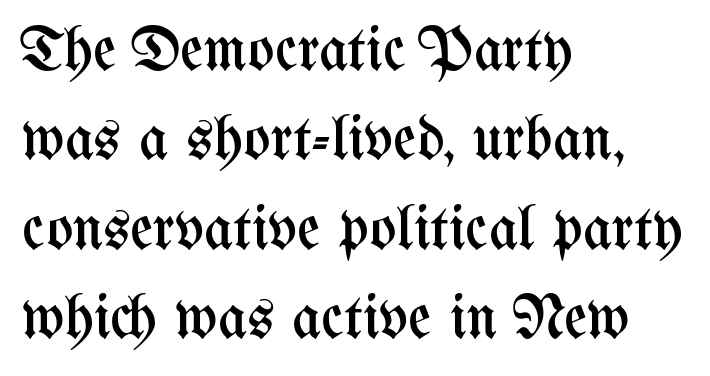
A normal amount of white space separates one row of letters from the next. Tall strokes in this sample are plumb rather than angled. This is not heavy type; no bold has been used. Compared with typical body copy, the letter spacing here is the same. Character widths vary here, with narrow letters taking less room than wide ones.
